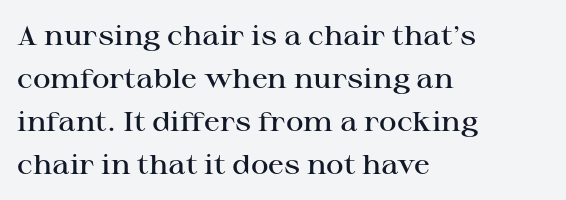
The image shows 27 px text type, upright; set left-aligned, normal line spacing (1.59x), normal letter spacing, not underlined.
